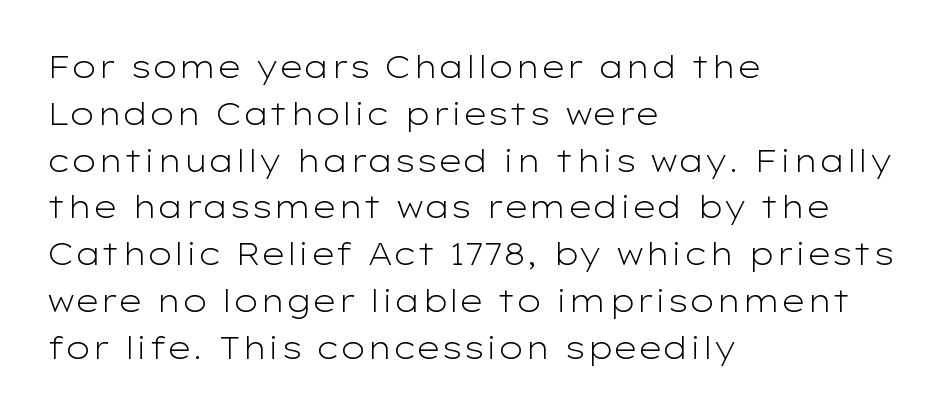
The image shows 31 px light, wide sans-serif type, upright; set left-aligned, normal line spacing (1.51x), normal letter spacing, not underlined; low stroke contrast and a medium x-height.
